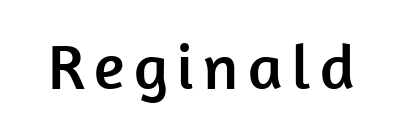
Observe the absence of serifs on each vertical stroke in this sample. No word sits above an underline. Spacing verdict: proportional, widths tailored to each character. No italicization has been applied; the sample stays upright.
